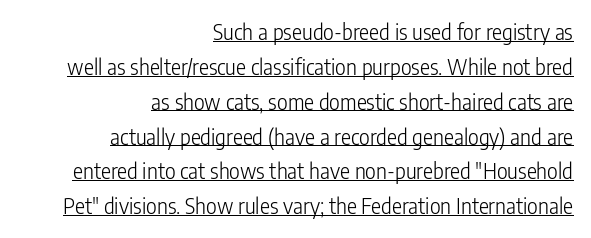
{"italic": "no", "bold": "no", "underline": "yes", "align": "right", "line_spacing": "normal", "line_spacing_ratio": 1.66, "letter_spacing": "normal", "letter_spacing_em": 0.0, "glyph_px": 21}
